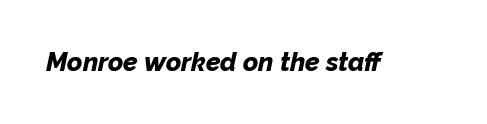
Notice how thick the strokes are: this is what a full bold looks like. Default kerning and tracking; the words read as compact shapes. The words here are not underlined. Slanted lettering throughout.
